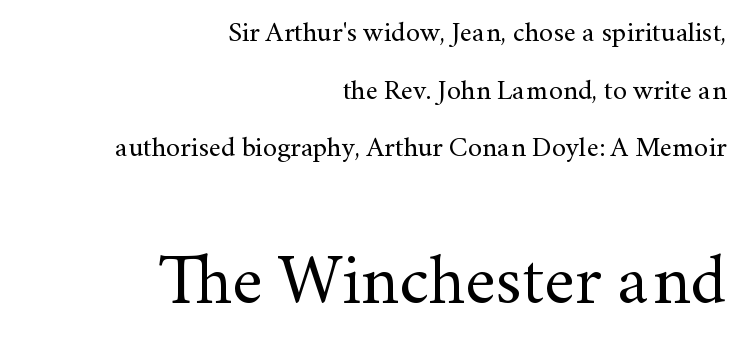
The typesetter chose a ragged-left arrangement here. In terms of posture, this sample is upright. Here the designer chose a conventional face with non-uniform glyph widths. The passage shown has conventional tracking throughout. Heft: none added — not bold. Compare the two chunks: the lower has the greater cap height.
